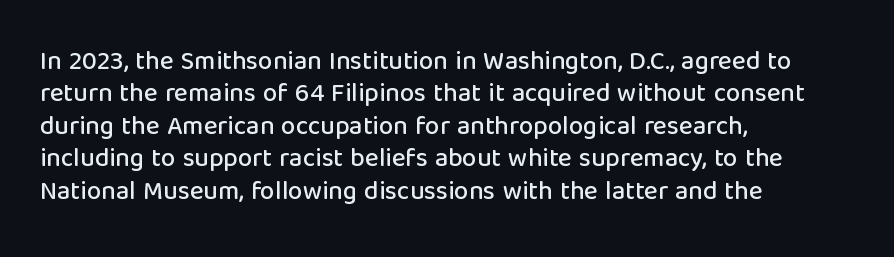
{"italic": "no", "underline": "no", "align": "left", "line_spacing": "normal", "line_spacing_ratio": 1.25, "letter_spacing": "normal", "letter_spacing_em": 0.0, "glyph_px": 26}
